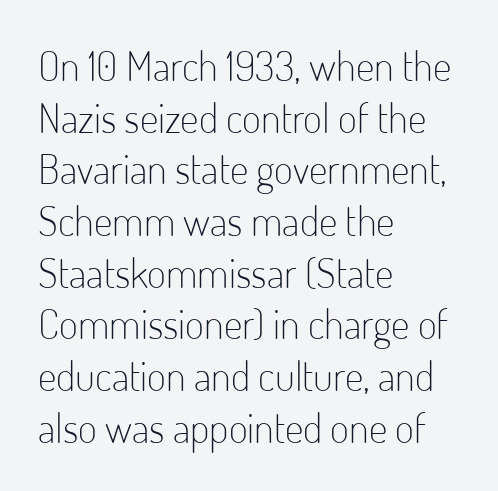
{"serif": "no", "italic": "no", "bold": "no", "weight": "light", "width": "condensed", "stroke_contrast": "low", "x_height": "small", "monospaced": "no", "underline": "no", "align": "left", "line_spacing": "normal", "line_spacing_ratio": 1.26, "letter_spacing": "normal", "letter_spacing_em": 0.0, "glyph_px": 41}
